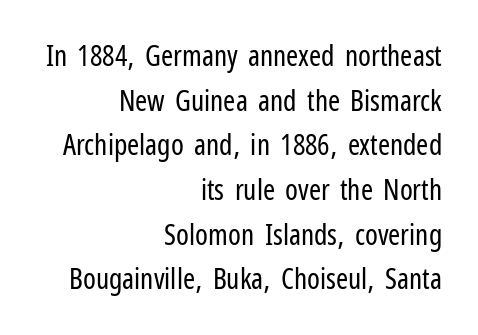
Q: Is the text bold? A: No.
Q: Is the text italic (slanted)? A: No, it is upright.
Q: Is the typeface a serif or a sans-serif typeface? A: Sans-serif.
Q: Is the text underlined? A: No.
Q: How is the paragraph aligned? A: Right-aligned.
Q: Is the spacing between letters normal or unusually wide? A: Normal.
Q: Is the spacing between lines tight, normal or loose? A: Normal.
Q: Width (condensed, normal, or wide)? A: Condensed.
Q: Stroke contrast? A: Low.
Q: x-height? A: Medium.
Q: Monospaced? A: No.
